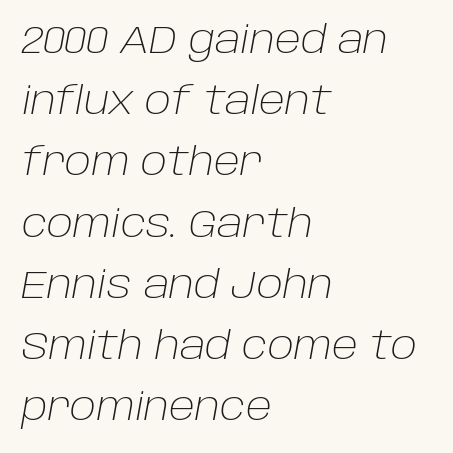
Q: Is the text bold? A: No.
Q: Is the text italic (slanted)? A: Yes, it leans right by about 10 degrees.
Q: Is the text underlined? A: No.
Q: How is the paragraph aligned? A: Left-aligned.
Q: Is the spacing between letters normal or unusually wide? A: Normal.
Q: Is the spacing between lines tight, normal or loose? A: Normal.
Q: Width (condensed, normal, or wide)? A: Normal.
Q: Stroke contrast? A: Low.
Q: x-height? A: Large.
Q: Monospaced? A: No.
